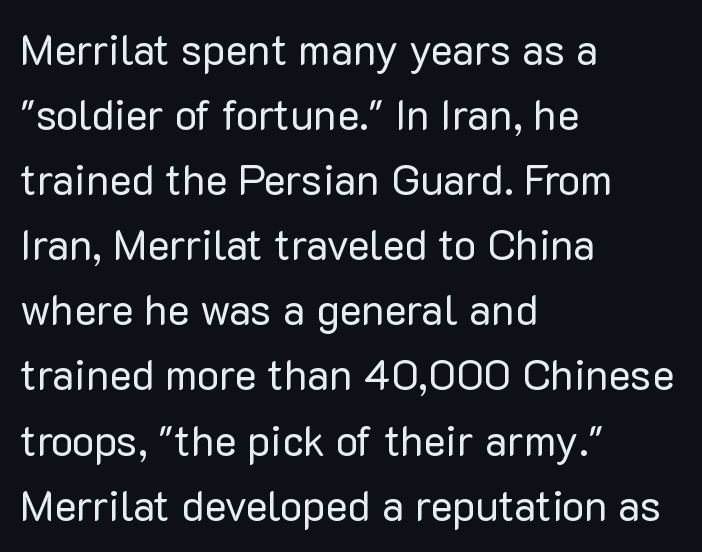
Q: Is the text bold? A: No.
Q: Is the text italic (slanted)? A: No, it is upright.
Q: Is the typeface a serif or a sans-serif typeface? A: Sans-serif.
Q: Is the text underlined? A: No.
Q: How is the paragraph aligned? A: Left-aligned.
Q: Is the spacing between letters normal or unusually wide? A: Normal.
Q: Is the spacing between lines tight, normal or loose? A: Normal.
Q: Width (condensed, normal, or wide)? A: Normal.
Q: Stroke contrast? A: Low.
Q: x-height? A: Medium.
Q: Monospaced? A: No.
